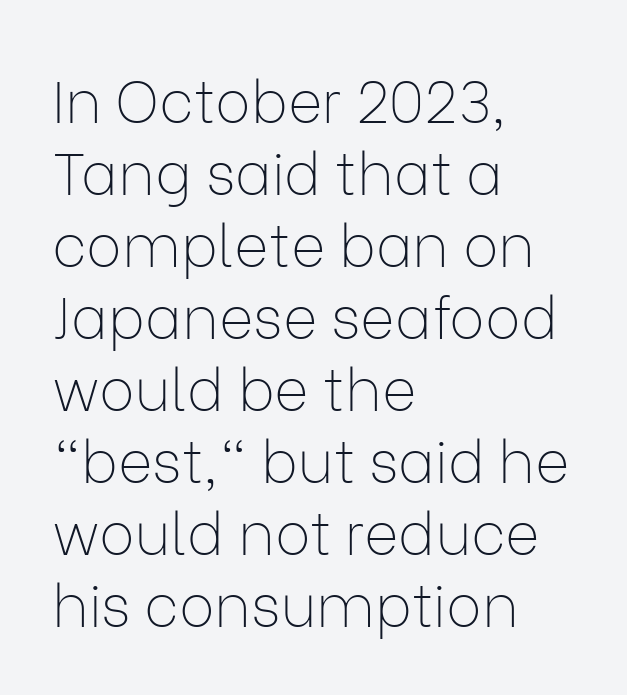
Q: Is the text bold? A: No.
Q: Is the text italic (slanted)? A: No, it is upright.
Q: Is the typeface a serif or a sans-serif typeface? A: Sans-serif.
Q: Is the text underlined? A: No.
Q: How is the paragraph aligned? A: Left-aligned.
Q: Is the spacing between letters normal or unusually wide? A: Normal.
Q: Width (condensed, normal, or wide)? A: Normal.
Q: Stroke contrast? A: Low.
Q: x-height? A: Medium.
Q: Monospaced? A: No.
